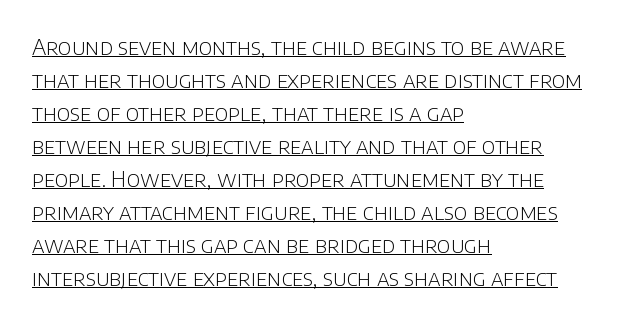
Does the leading feel generous? No, just average. Is this a heavy cut? Hardly; it is regular or lighter. Default kerning and tracking; the words read as compact shapes. Is there any slant? The stems are plumb.
